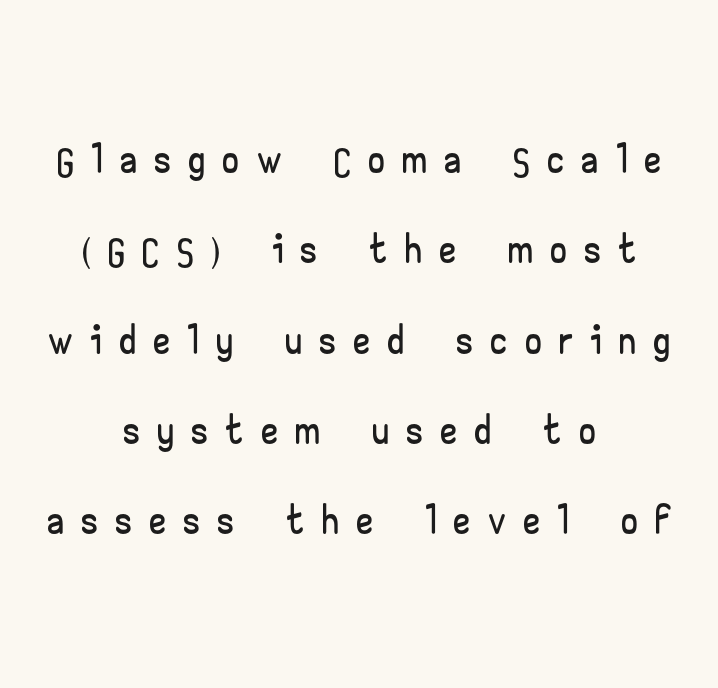
The image shows 61 px wide sans-serif type, upright; set centered, normal line spacing (1.48x), unusually wide letter spacing (+0.32 em), not underlined; low stroke contrast and a small x-height.
